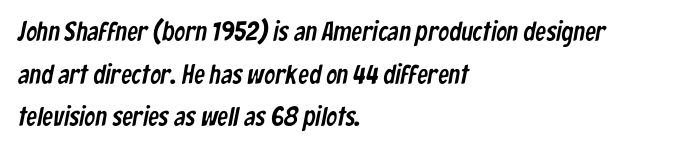
The image shows 27 px text type; set left-aligned, normal line spacing (1.58x), normal letter spacing, not underlined.
